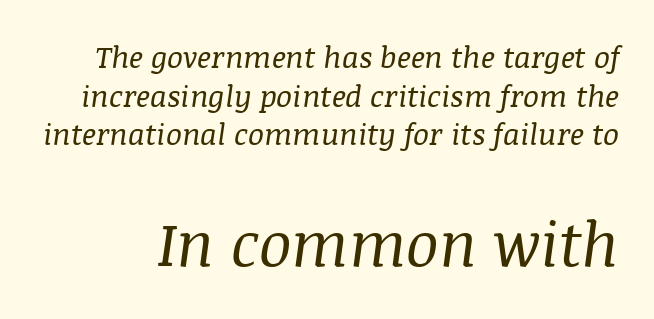
{"serif": "yes", "italic": "yes", "lean": "right", "slant_degrees": 8, "bold": "no", "weight": "regular", "width": "normal", "stroke_contrast": "medium", "x_height": "large", "monospaced": "no", "underline": "no", "line_spacing": "normal", "line_spacing_ratio": 1.29, "letter_spacing": "normal", "letter_spacing_em": 0.0, "larger_block": "second", "size_ratio": 2.03, "glyph_px": 61}
